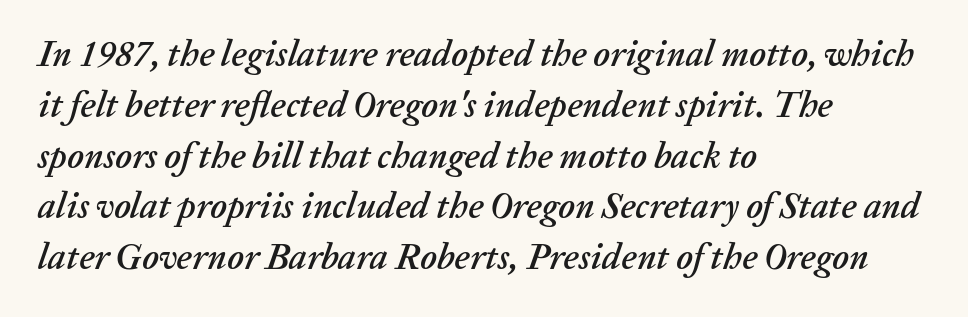
{"italic": "yes", "lean": "right", "slant_degrees": 20, "width": "normal", "stroke_contrast": "low", "x_height": "medium", "monospaced": "no", "underline": "no", "align": "left", "line_spacing": "normal", "line_spacing_ratio": 1.41, "letter_spacing": "normal", "letter_spacing_em": 0.0, "glyph_px": 36}
